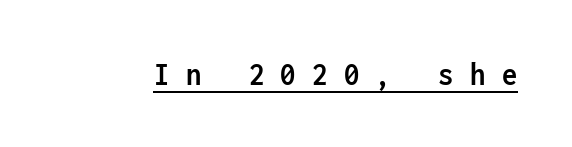
Q: Is the text bold? A: Yes.
Q: Is the text italic (slanted)? A: No, it is upright.
Q: Is the typeface a serif or a sans-serif typeface? A: Sans-serif.
Q: Is the text underlined? A: Yes.
Q: Is the spacing between letters normal or unusually wide? A: Unusually wide.
Q: Width (condensed, normal, or wide)? A: Condensed.
Q: Stroke contrast? A: Low.
Q: x-height? A: Medium.
Q: Monospaced? A: Yes.
